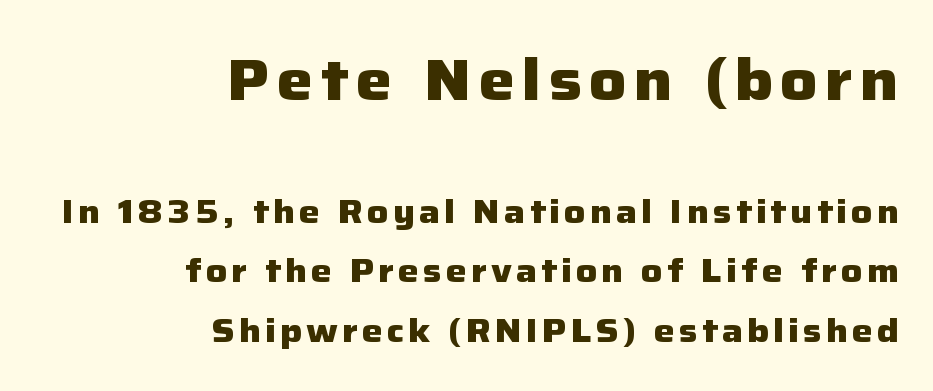
Q: Is the text bold? A: Yes.
Q: Is the text italic (slanted)? A: No, it is upright.
Q: Is the typeface a serif or a sans-serif typeface? A: Sans-serif.
Q: Is the text underlined? A: No.
Q: How is the paragraph aligned? A: Right-aligned.
Q: Which block of text is set in a larger size, the first (top) or the second (bottom)? A: The first (top) one.
Q: Width (condensed, normal, or wide)? A: Normal.
Q: Stroke contrast? A: Low.
Q: x-height? A: Medium.
Q: Monospaced? A: No.
